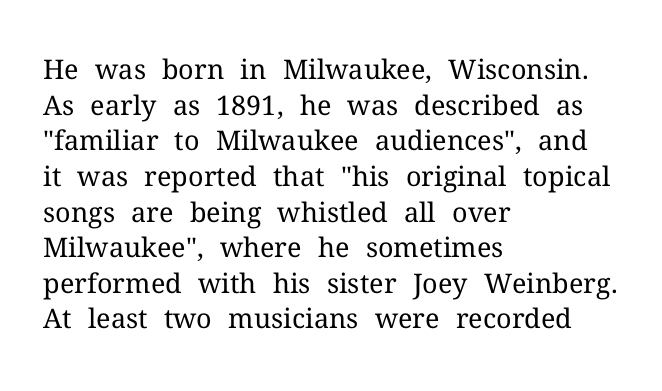
Q: Is the text bold? A: No.
Q: Is the text italic (slanted)? A: No, it is upright.
Q: Is the text underlined? A: No.
Q: How is the paragraph aligned? A: Left-aligned.
Q: Is the spacing between letters normal or unusually wide? A: Normal.
Q: Is the spacing between lines tight, normal or loose? A: Normal.
